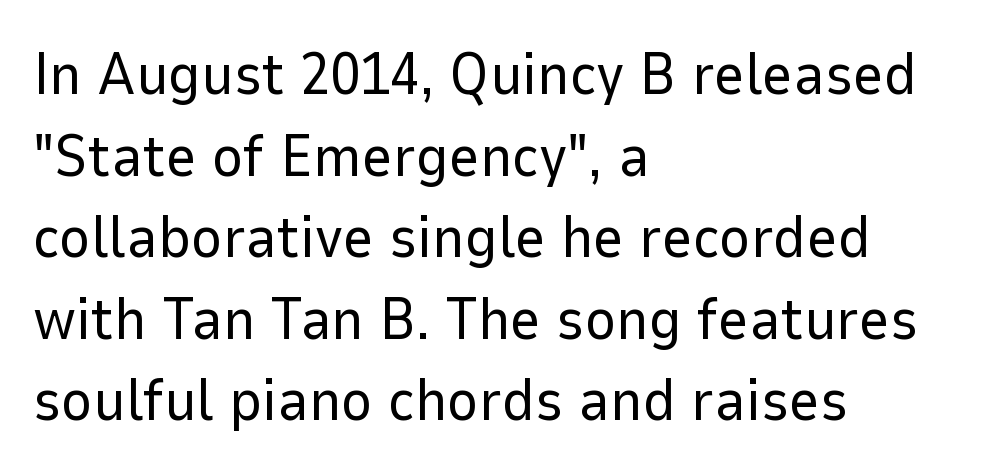
A light-to-regular cut is what we see here. This rendering uses left alignment, leaving the right contour irregular. It's the straight-up-and-down kind of type. Leading matches the norm, producing a regular column. The face used here is proportionally spaced, like ordinary book or web type.
